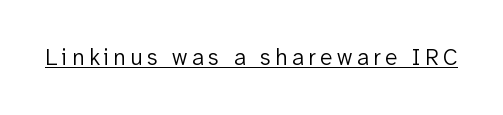
The image shows 23 px text type, upright; set underlined.
